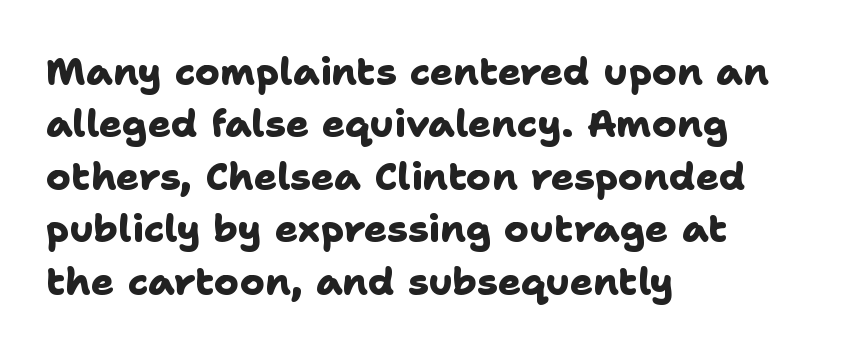
How would I describe the line gaps? Plain and ordinary. A sans-serif font was chosen for this passage. The gaps between neighbouring characters are ordinary and unremarkable. The strip under each line holds only bare page. These lines are rendered in a variable-pitch font. Emphasis by weight is at full strength: bold.
